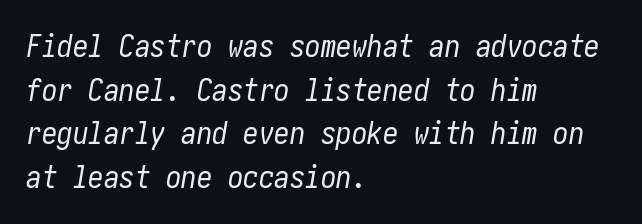
{"italic": "yes", "lean": "right", "slant_degrees": 10, "bold": "no", "weight": "regular", "width": "condensed", "stroke_contrast": "low", "x_height": "medium", "underline": "no", "align": "left", "line_spacing": "normal", "line_spacing_ratio": 1.41, "letter_spacing": "normal", "letter_spacing_em": 0.0, "glyph_px": 31}
